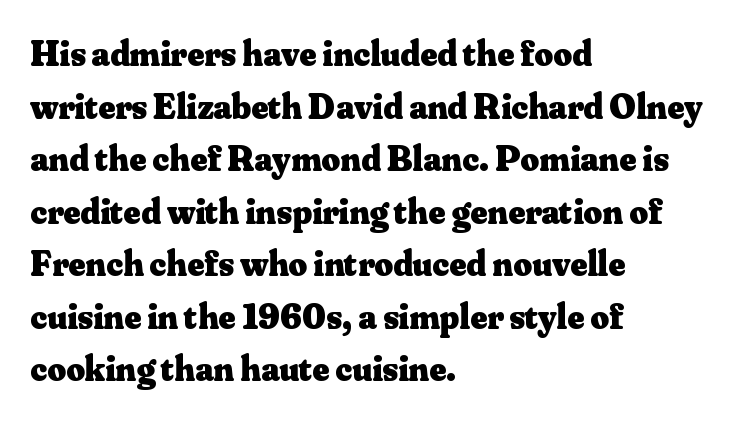
Strong, thick strokes mark this as bold type. A clean baseline with only descenders dipping below it. Unlike italic type, these characters show no tilt at all. Here the designer chose a conventional face with non-uniform glyph widths. The passage shown has conventional tracking throughout. The face used here is seriffed, in the tradition of book romans.
